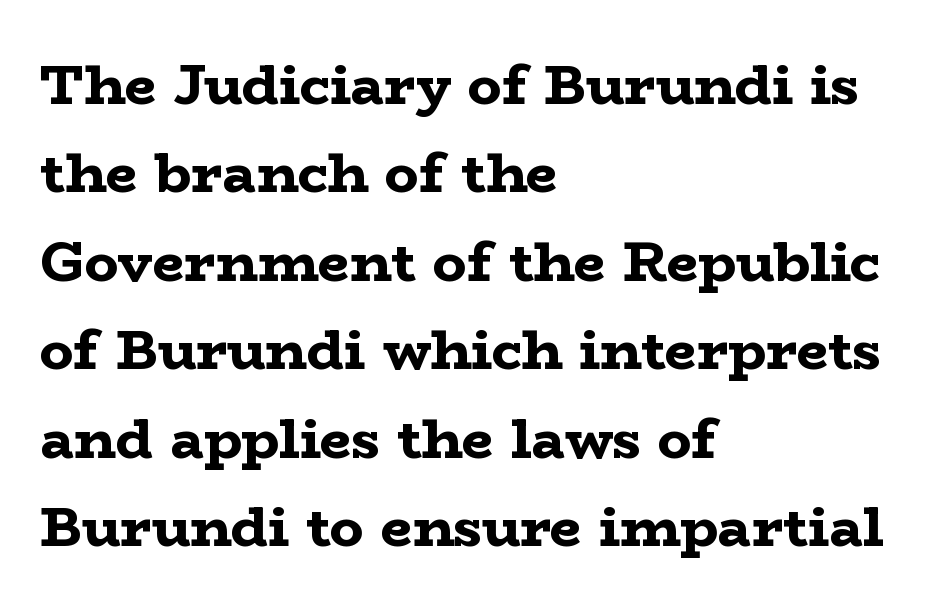
Q: Is the text bold? A: Yes.
Q: Is the text italic (slanted)? A: No, it is upright.
Q: Is the typeface a serif or a sans-serif typeface? A: Serif.
Q: Is the text underlined? A: No.
Q: How is the paragraph aligned? A: Left-aligned.
Q: Is the spacing between letters normal or unusually wide? A: Normal.
Q: Is the spacing between lines tight, normal or loose? A: Normal.
Q: Width (condensed, normal, or wide)? A: Wide.
Q: Stroke contrast? A: Low.
Q: x-height? A: Medium.
Q: Monospaced? A: No.
